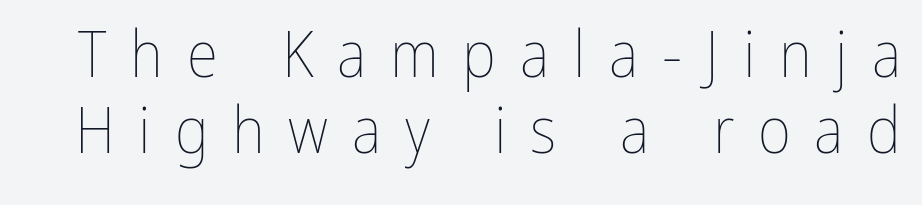
Characters remain perfectly vertical along every line. Check under the words: just untouched page. The letters advance in unequal steps, a hallmark of proportional type. These glyphs show unthickened strokes, regular width or finer. Here the glyphs are tracked loosely, breaking word shapes into spaced letters.
